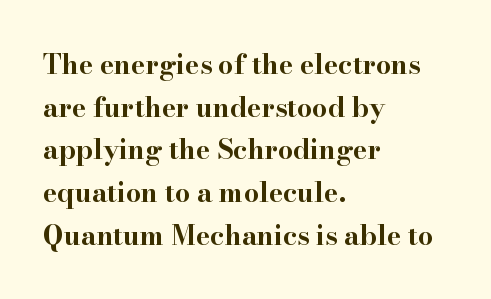
Q: Is the text bold? A: Yes.
Q: Is the text italic (slanted)? A: No, it is upright.
Q: Is the text underlined? A: No.
Q: How is the paragraph aligned? A: Left-aligned.
Q: Is the spacing between letters normal or unusually wide? A: Normal.
Q: Is the spacing between lines tight, normal or loose? A: Normal.
